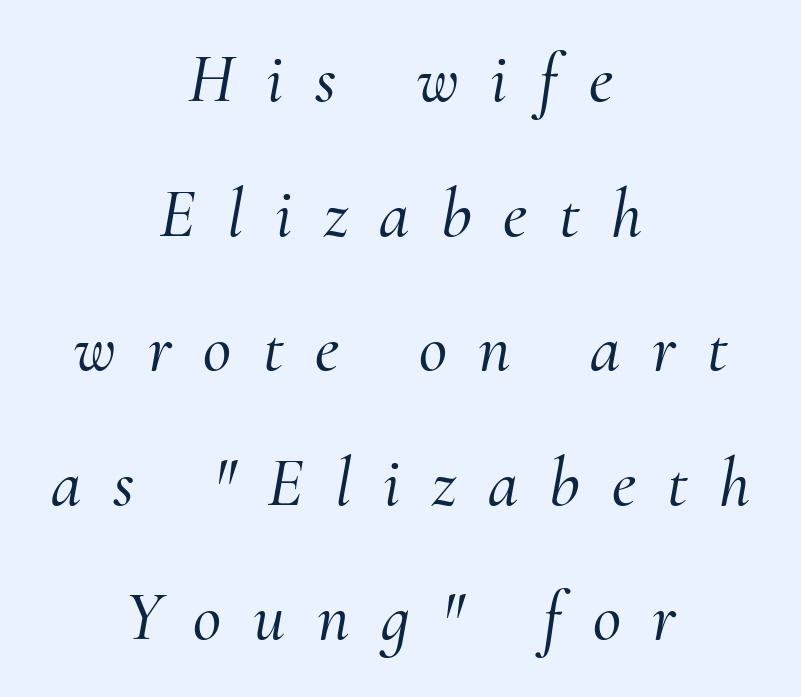
The image shows 69 px serif type, italic (leaning right); set centered, loose line spacing (1.95x), unusually wide letter spacing (+0.46 em), not underlined; medium stroke contrast and a small x-height.
